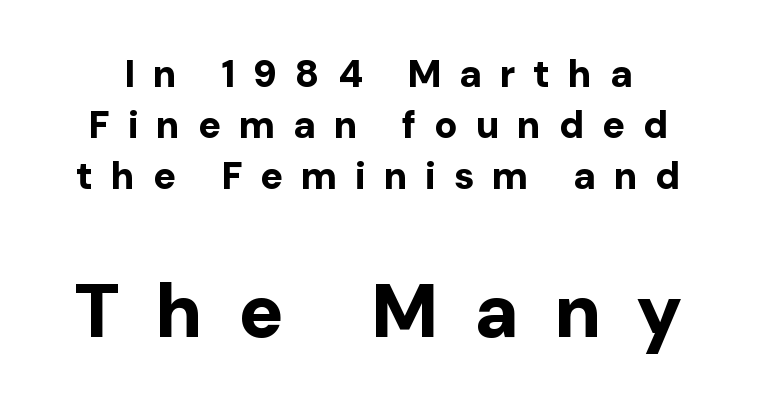
{"serif": "no", "italic": "no", "bold": "yes", "weight": "bold", "width": "normal", "stroke_contrast": "low", "x_height": "medium", "monospaced": "no", "underline": "no", "line_spacing": "normal", "line_spacing_ratio": 1.34, "letter_spacing": "wide", "letter_spacing_em": 0.47, "larger_block": "second", "size_ratio": 1.97, "glyph_px": 75}
